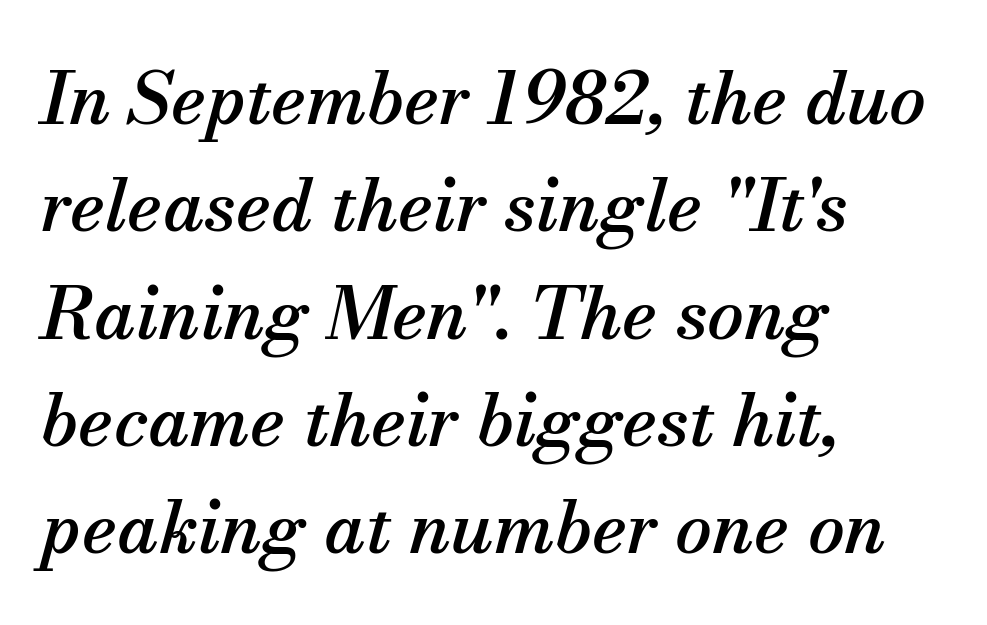
{"serif": "yes", "italic": "yes", "lean": "right", "slant_degrees": 13, "width": "normal", "stroke_contrast": "medium", "x_height": "small", "monospaced": "no", "underline": "no", "align": "left", "line_spacing": "normal", "line_spacing_ratio": 1.47, "letter_spacing": "normal", "letter_spacing_em": 0.0, "glyph_px": 73}
